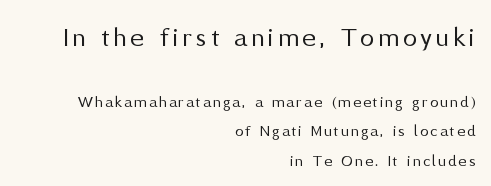
The image shows 29 px regular-weight sans-serif type, upright; set right-aligned, line spacing 1.72x, not underlined; the first (top) block is 1.71x larger; medium stroke contrast and a medium x-height.
